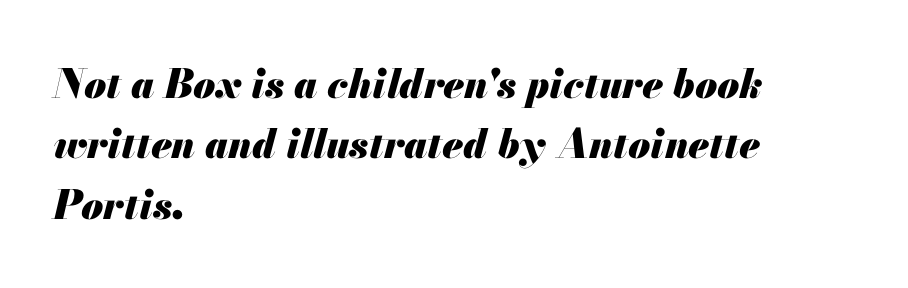
This sample has the flowing, uneven cadence of proportional lettering. Is the type slanted? Yes — the strokes lean at a clear angle. Has an underline been added? It has not. Casual observation: everything's shoved over to the left. Heavy-handed strokes throughout: this text is bold. The type is set solid horizontally, with unmodified tracking.
